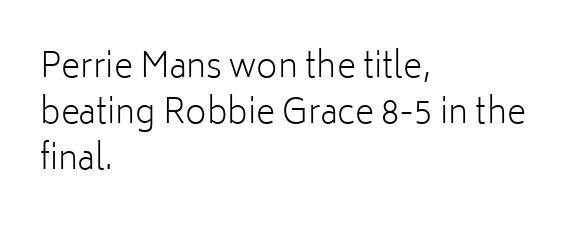
{"serif": "no", "italic": "no", "bold": "no", "weight": "light", "width": "normal", "stroke_contrast": "low", "x_height": "medium", "monospaced": "no", "underline": "no", "align": "left", "line_spacing": "normal", "line_spacing_ratio": 1.4, "letter_spacing": "normal", "letter_spacing_em": 0.0, "glyph_px": 33}
